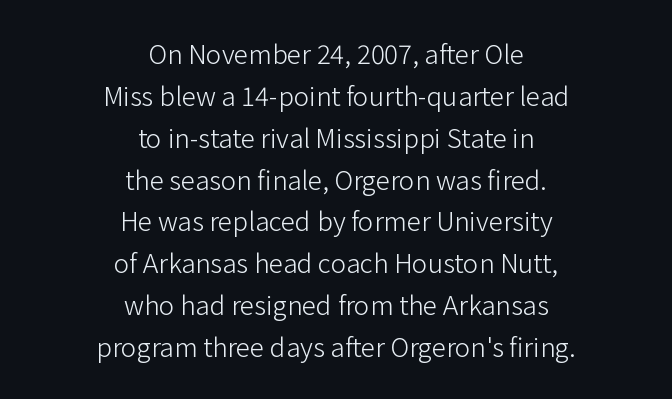
{"italic": "no", "bold": "no", "underline": "no", "align": "center", "line_spacing": "normal", "line_spacing_ratio": 1.61, "letter_spacing": "normal", "letter_spacing_em": 0.0, "glyph_px": 26}
